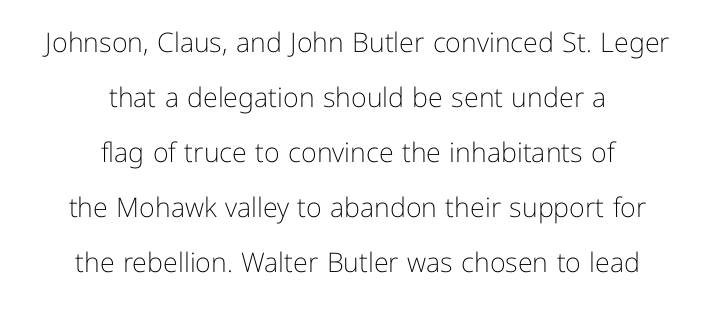
Q: Is the text bold? A: No.
Q: Is the text italic (slanted)? A: No, it is upright.
Q: Is the text underlined? A: No.
Q: How is the paragraph aligned? A: Centered.
Q: Is the spacing between letters normal or unusually wide? A: Normal.
Q: Is the spacing between lines tight, normal or loose? A: Loose.
